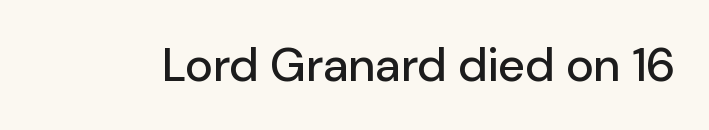
{"serif": "no", "italic": "no", "width": "normal", "stroke_contrast": "low", "x_height": "medium", "monospaced": "no", "underline": "no", "letter_spacing": "normal", "letter_spacing_em": 0.0, "glyph_px": 47}
